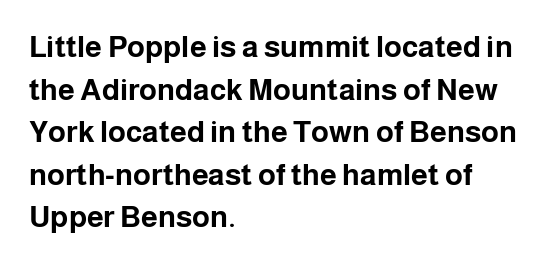
Q: Is the text bold? A: Yes.
Q: Is the text italic (slanted)? A: No, it is upright.
Q: Is the typeface a serif or a sans-serif typeface? A: Sans-serif.
Q: Is the text underlined? A: No.
Q: How is the paragraph aligned? A: Left-aligned.
Q: Is the spacing between letters normal or unusually wide? A: Normal.
Q: Is the spacing between lines tight, normal or loose? A: Normal.
Q: Width (condensed, normal, or wide)? A: Normal.
Q: Stroke contrast? A: Low.
Q: x-height? A: Medium.
Q: Monospaced? A: No.
